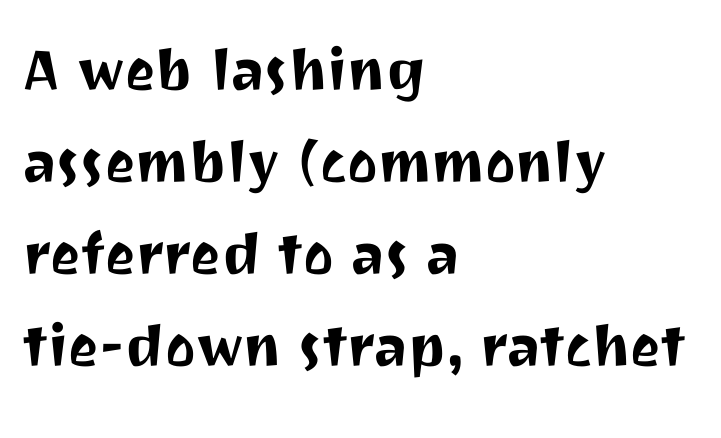
{"serif": "no", "italic": "no", "width": "normal", "stroke_contrast": "medium", "x_height": "medium", "monospaced": "no", "underline": "no", "align": "left", "line_spacing": "normal", "line_spacing_ratio": 1.28, "letter_spacing": "normal", "letter_spacing_em": 0.0, "glyph_px": 72}
